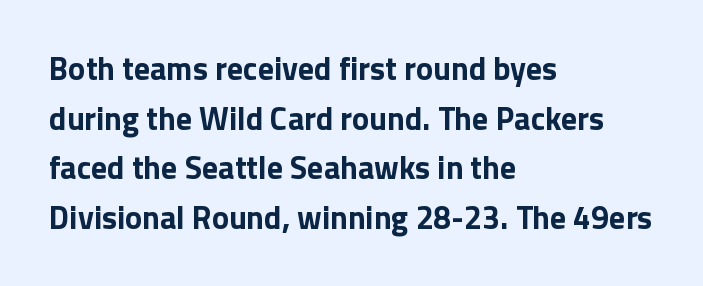
The image shows 32 px bold sans-serif type, upright; set left-aligned, normal line spacing (1.55x), normal letter spacing, not underlined; low stroke contrast and a medium x-height.
